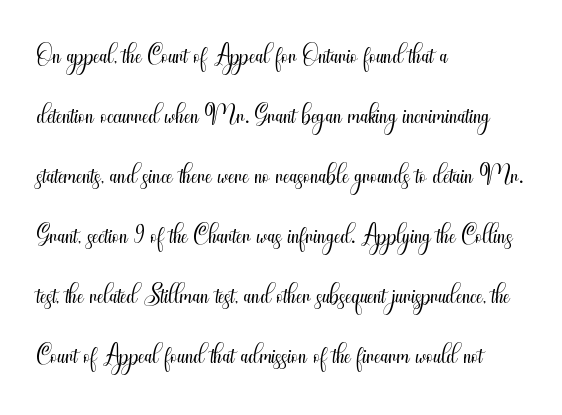
Letters have the restrained weight of plain body copy at most. Is this a fixed-width face? No — the glyphs have proportional, varying widths. The typesetter chose a ragged-right arrangement here. The line-height multiplier appears to be the usual default. In terms of letterspacing, this is plain default setting.
